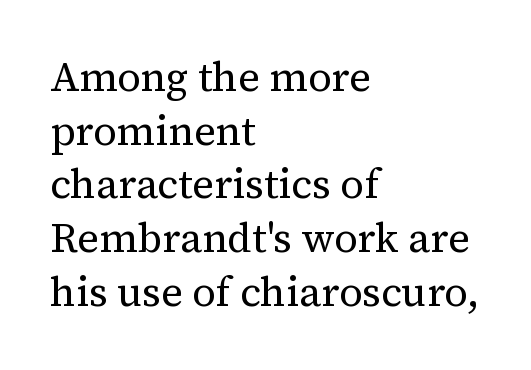
Look at the tracking — it's just the regular setting, nothing added. It's the straight-up-and-down kind of type. Font category for this specimen: serif. A typesetter would call this proportional, since set widths differ per character. These lines stack with their left ends in a neat column.
